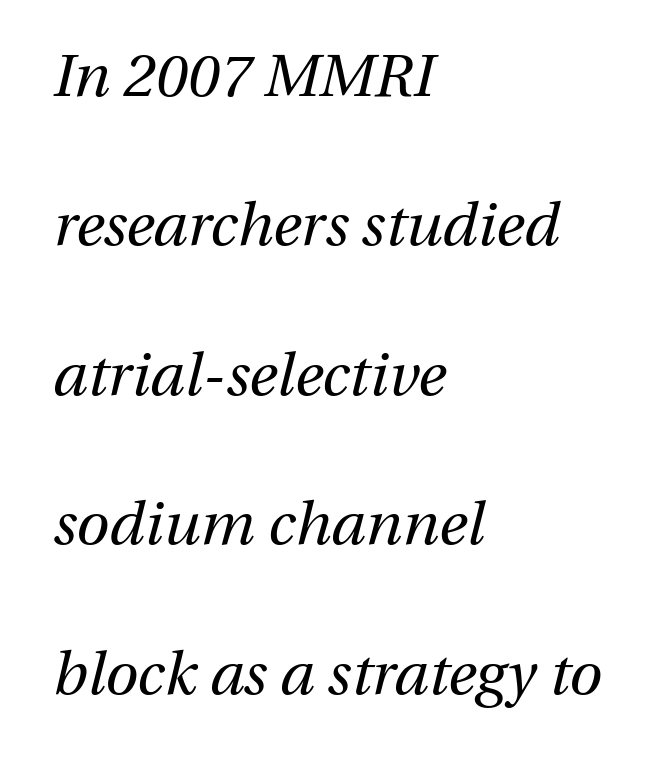
Q: Is the text bold? A: No.
Q: Is the text italic (slanted)? A: Yes, it leans right by about 13 degrees.
Q: Is the text underlined? A: No.
Q: How is the paragraph aligned? A: Left-aligned.
Q: Is the spacing between letters normal or unusually wide? A: Normal.
Q: Is the spacing between lines tight, normal or loose? A: Loose.
Q: Width (condensed, normal, or wide)? A: Normal.
Q: Stroke contrast? A: Medium.
Q: x-height? A: Medium.
Q: Monospaced? A: No.
